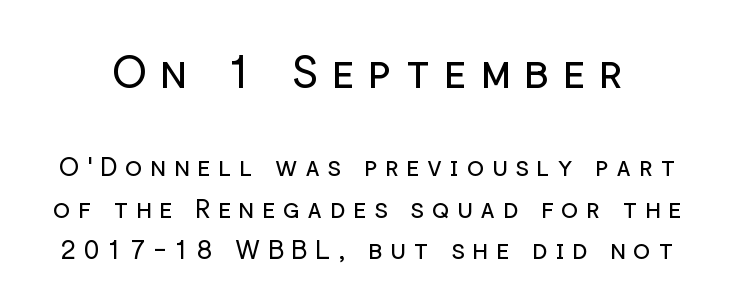
{"serif": "no", "italic": "no", "bold": "no", "weight": "regular", "width": "normal", "stroke_contrast": "low", "x_height": "medium", "monospaced": "no", "underline": "no", "line_spacing": "normal", "line_spacing_ratio": 1.6, "letter_spacing": "wide", "letter_spacing_em": 0.29, "larger_block": "first", "size_ratio": 1.73, "glyph_px": 45}
